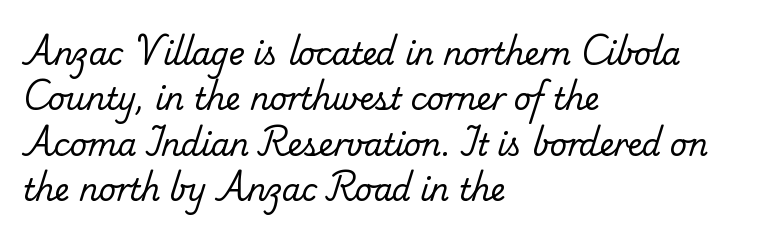
Q: Is the text bold? A: No.
Q: Is the typeface a serif or a sans-serif typeface? A: Serif.
Q: Is the text underlined? A: No.
Q: How is the paragraph aligned? A: Left-aligned.
Q: Is the spacing between letters normal or unusually wide? A: Normal.
Q: Is the spacing between lines tight, normal or loose? A: Normal.
Q: Width (condensed, normal, or wide)? A: Normal.
Q: Stroke contrast? A: Low.
Q: x-height? A: Small.
Q: Monospaced? A: No.
